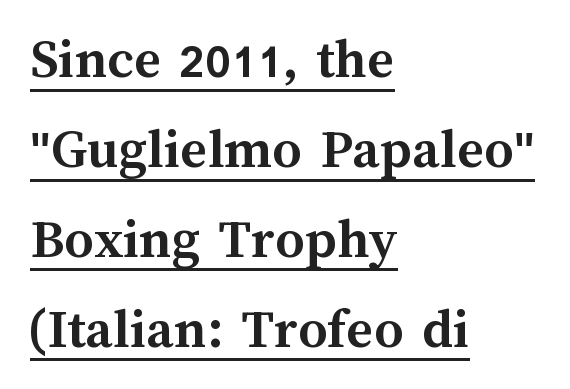
The image shows 58 px semibold type, upright; set left-aligned, normal line spacing (1.55x), normal letter spacing, underlined; medium stroke contrast and a medium x-height.
